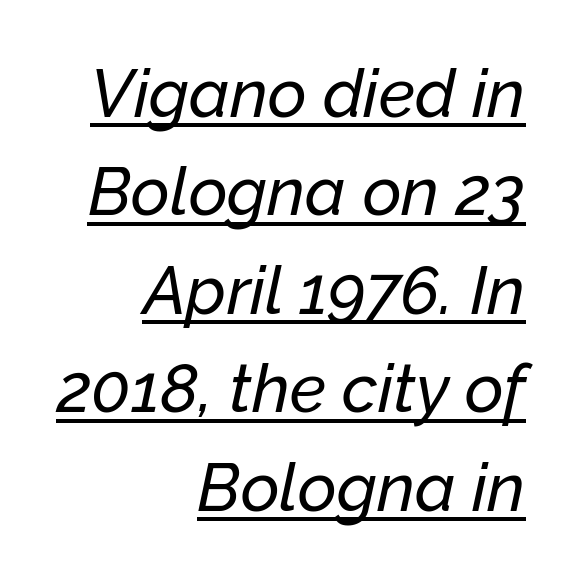
Q: Is the text italic (slanted)? A: Yes, it leans right by about 12 degrees.
Q: Is the text underlined? A: Yes.
Q: How is the paragraph aligned? A: Right-aligned.
Q: Is the spacing between letters normal or unusually wide? A: Normal.
Q: Is the spacing between lines tight, normal or loose? A: Normal.
Q: Width (condensed, normal, or wide)? A: Normal.
Q: Stroke contrast? A: Low.
Q: x-height? A: Medium.
Q: Monospaced? A: No.
